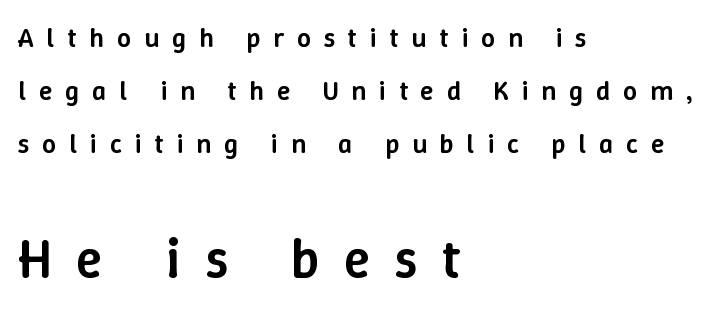
Characters follow at a spacing far wider than the type designer built in. Posture: straight, roman, zero tilt. Caption: semibold face, moderately heavy strokes. Line beginnings align vertically; line endings do not.
